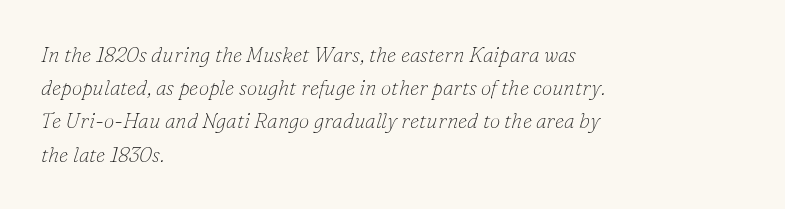
The image shows 21 px text type, italic (leaning right); set left-aligned, normal line spacing (1.58x), normal letter spacing, not underlined.
